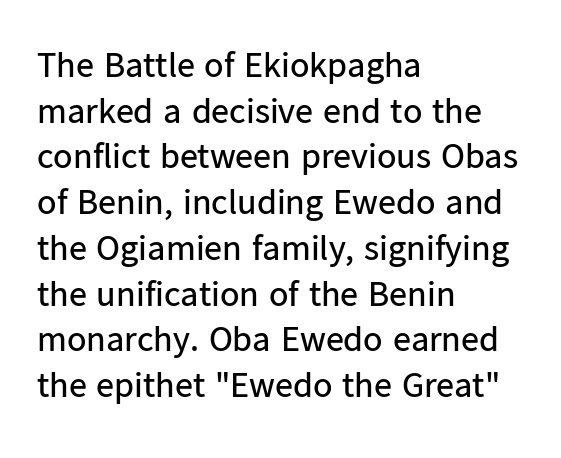
The image shows 36 px regular-weight sans-serif type, upright; set left-aligned, normal line spacing (1.27x), normal letter spacing, not underlined; low stroke contrast and a medium x-height.
